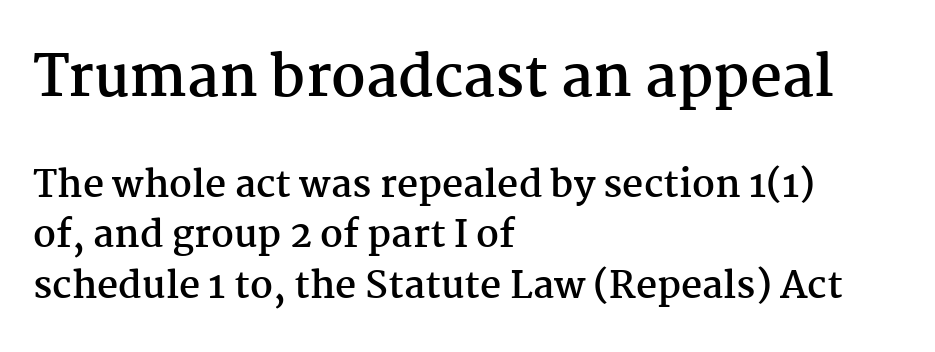
Q: Is the text bold? A: Yes.
Q: Is the text italic (slanted)? A: No, it is upright.
Q: Is the typeface a serif or a sans-serif typeface? A: Serif.
Q: Is the text underlined? A: No.
Q: How is the paragraph aligned? A: Left-aligned.
Q: Is the spacing between letters normal or unusually wide? A: Normal.
Q: Is the spacing between lines tight, normal or loose? A: Normal.
Q: Which block of text is set in a larger size, the first (top) or the second (bottom)? A: The first (top) one.
Q: Width (condensed, normal, or wide)? A: Normal.
Q: Stroke contrast? A: Medium.
Q: x-height? A: Medium.
Q: Monospaced? A: No.
